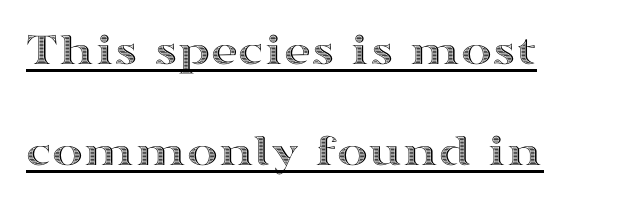
Q: Is the text italic (slanted)? A: No, it is upright.
Q: Is the text underlined? A: Yes.
Q: How is the paragraph aligned? A: Left-aligned.
Q: Is the spacing between letters normal or unusually wide? A: Normal.
Q: Is the spacing between lines tight, normal or loose? A: Loose.
Q: Width (condensed, normal, or wide)? A: Wide.
Q: x-height? A: Medium.
Q: Monospaced? A: No.
